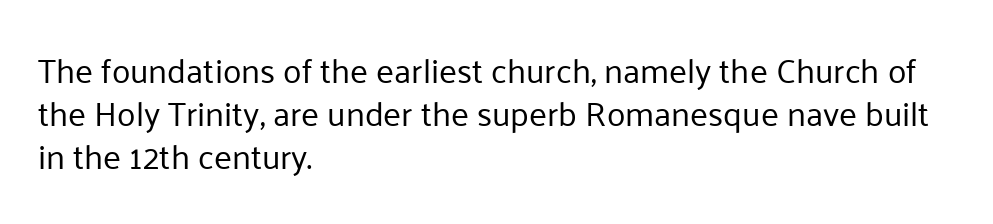
{"serif": "no", "italic": "no", "bold": "no", "weight": "regular", "width": "normal", "stroke_contrast": "low", "x_height": "medium", "monospaced": "no", "underline": "no", "align": "left", "line_spacing": "normal", "line_spacing_ratio": 1.26, "letter_spacing": "normal", "letter_spacing_em": 0.0, "glyph_px": 34}
